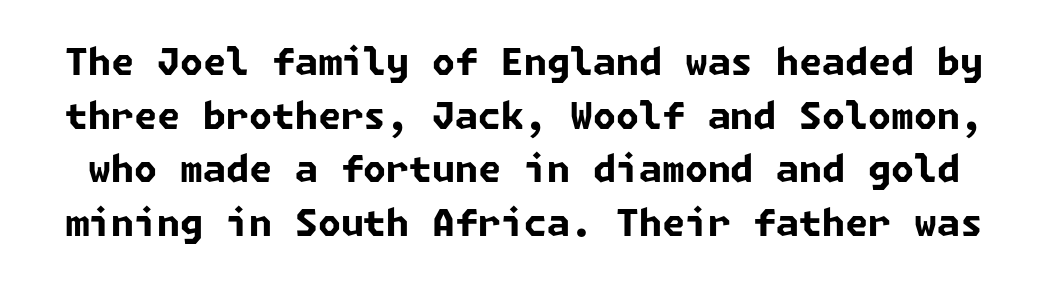
Q: Is the text bold? A: Yes.
Q: Is the typeface a serif or a sans-serif typeface? A: Sans-serif.
Q: Is the text underlined? A: No.
Q: Is the spacing between letters normal or unusually wide? A: Normal.
Q: Is the spacing between lines tight, normal or loose? A: Normal.
Q: Width (condensed, normal, or wide)? A: Normal.
Q: Stroke contrast? A: Low.
Q: x-height? A: Medium.
